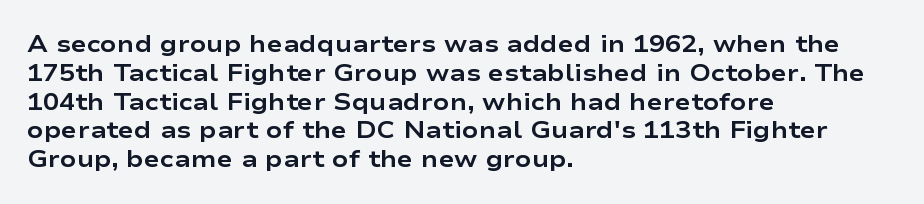
{"italic": "no", "bold": "yes", "underline": "no", "align": "left", "line_spacing_ratio": 1.2, "letter_spacing": "normal", "letter_spacing_em": 0.0, "glyph_px": 24}
